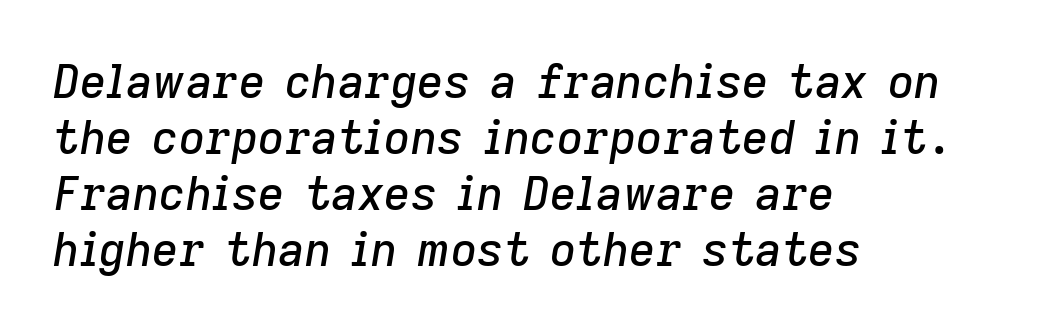
The image shows 46 px text type, italic (leaning right); set left-aligned, line spacing 1.22x, normal letter spacing, not underlined; low stroke contrast and a medium x-height.
